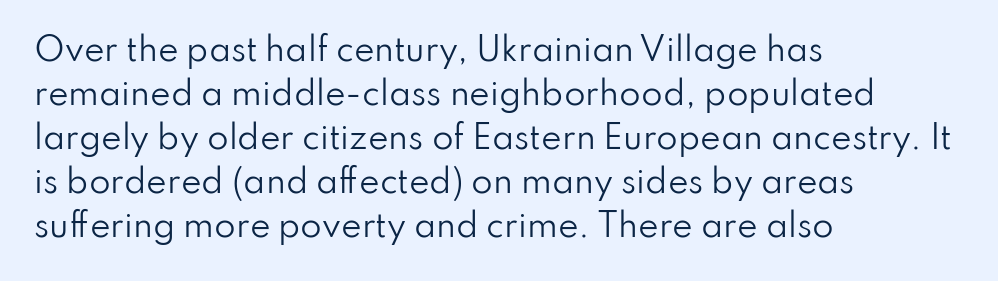
The weight tops out at a normal text grade. Baseline-to-baseline distance is the conventional proportion of letter height. Horizontal alignment here is leftward, the default for most running prose. A bare baseline throughout the passage. Do the letters lean? They stand straight.
